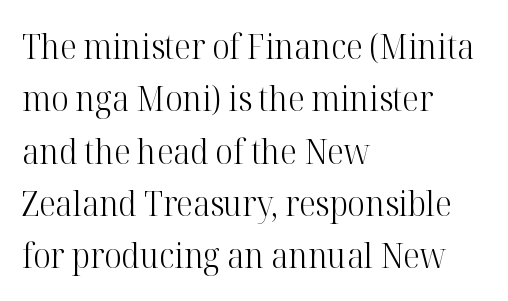
The image shows 34 px light serif type, upright; set left-aligned, normal line spacing (1.54x), normal letter spacing, not underlined; high stroke contrast and a medium x-height.
